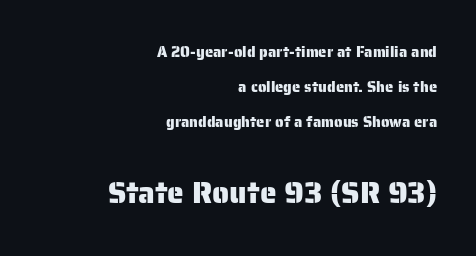
The image shows 30 px sans-serif type, upright; set right-aligned, loose line spacing (2.33x), normal letter spacing, not underlined; the second (bottom) block is 2.0x larger; low stroke contrast and a medium x-height.
